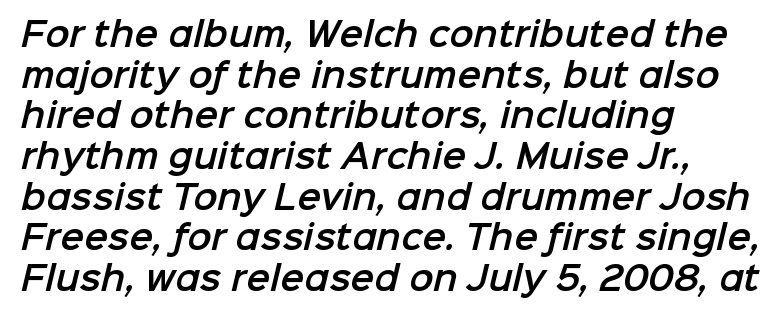
Q: Is the typeface a serif or a sans-serif typeface? A: Sans-serif.
Q: Is the text underlined? A: No.
Q: How is the paragraph aligned? A: Left-aligned.
Q: Is the spacing between letters normal or unusually wide? A: Normal.
Q: Is the spacing between lines tight, normal or loose? A: Normal.
Q: Width (condensed, normal, or wide)? A: Normal.
Q: Stroke contrast? A: Low.
Q: x-height? A: Medium.
Q: Monospaced? A: No.
